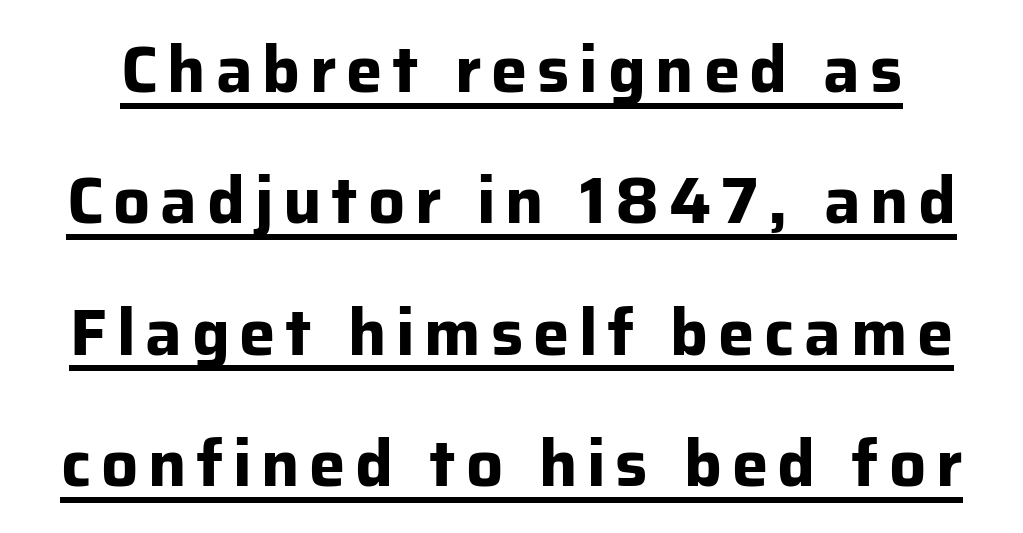
{"serif": "no", "italic": "no", "bold": "yes", "weight": "bold", "width": "normal", "stroke_contrast": "low", "x_height": "medium", "monospaced": "no", "underline": "yes", "line_spacing": "loose", "line_spacing_ratio": 2.02, "glyph_px": 65}
